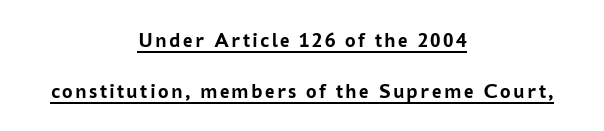
{"italic": "no", "bold": "yes", "underline": "yes", "align": "center", "line_spacing": "loose", "line_spacing_ratio": 2.41, "glyph_px": 21}
